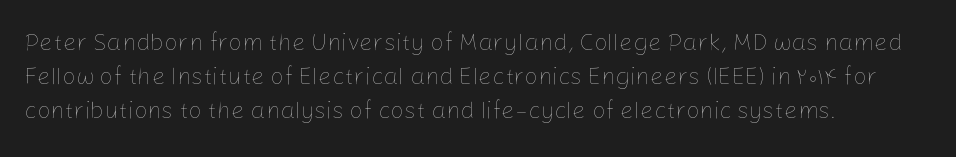
{"italic": "no", "bold": "no", "underline": "no", "align": "left", "line_spacing": "normal", "line_spacing_ratio": 1.41, "letter_spacing": "normal", "letter_spacing_em": 0.0, "glyph_px": 24}
